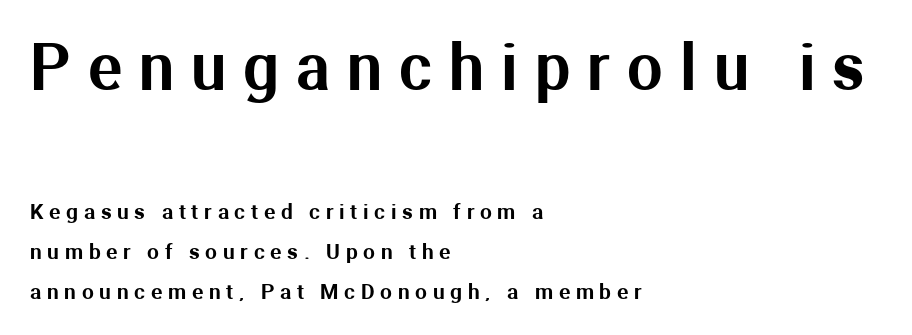
The words here are not underlined. Do the letters lean? They stand straight. Tracking here is generous; glyphs stand well apart from one another. These lines are rendered in a variable-pitch font.
